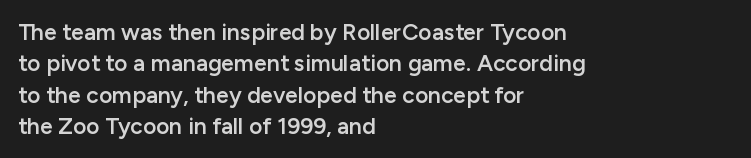
Q: Is the text bold? A: Semi-bold.
Q: Is the text italic (slanted)? A: No, it is upright.
Q: Is the text underlined? A: No.
Q: How is the paragraph aligned? A: Left-aligned.
Q: Is the spacing between letters normal or unusually wide? A: Normal.
Q: Is the spacing between lines tight, normal or loose? A: Normal.
